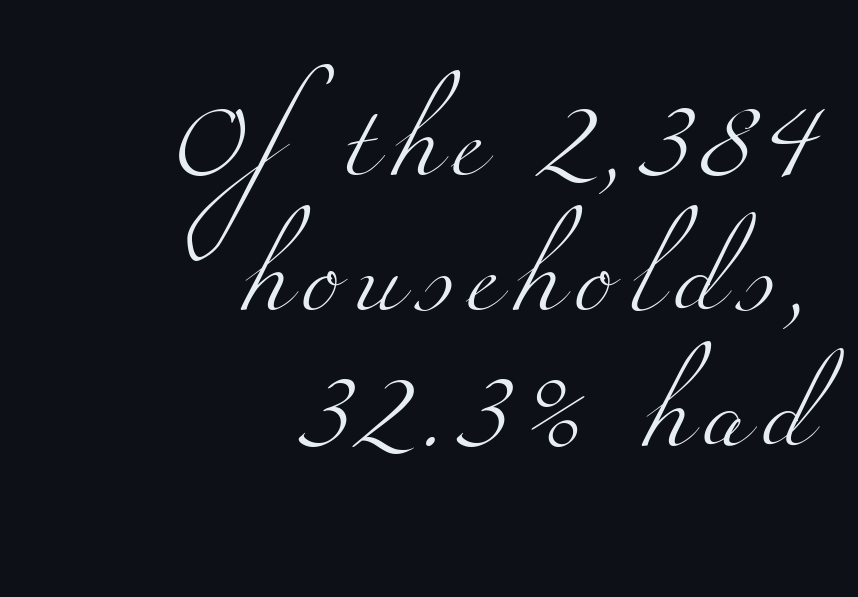
Someone cranked the tracking dial way up on this one. Each letter keeps its own natural width here, so spacing adapts to shape. No chunkiness to these letters — they're not bold. Notice how the passage keeps a crisp vertical edge on the right only.
